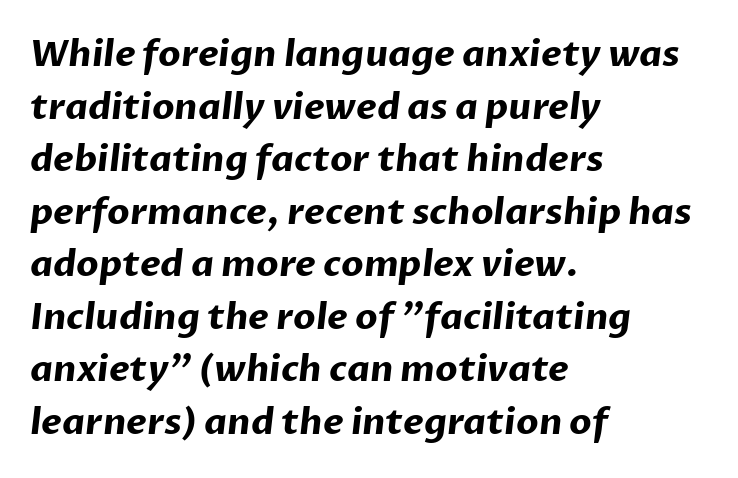
{"serif": "no", "bold": "yes", "weight": "bold", "width": "normal", "stroke_contrast": "low", "x_height": "medium", "monospaced": "no", "underline": "no", "align": "left", "line_spacing": "normal", "line_spacing_ratio": 1.46, "letter_spacing": "normal", "letter_spacing_em": 0.0, "glyph_px": 36}
